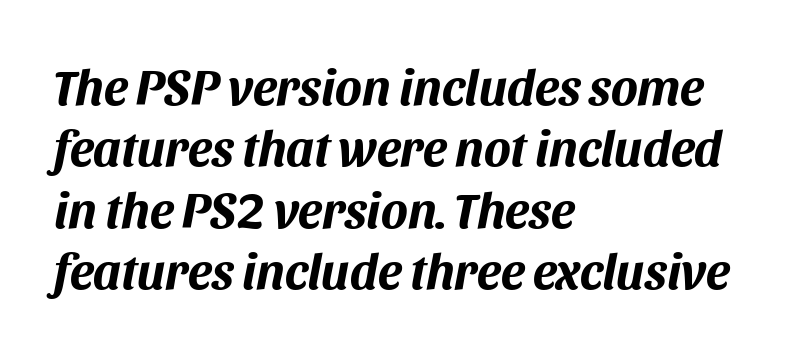
Q: Is the text bold? A: Yes.
Q: Is the text italic (slanted)? A: Yes, it leans right by about 11 degrees.
Q: Is the text underlined? A: No.
Q: How is the paragraph aligned? A: Left-aligned.
Q: Is the spacing between letters normal or unusually wide? A: Normal.
Q: Width (condensed, normal, or wide)? A: Normal.
Q: Stroke contrast? A: Medium.
Q: x-height? A: Large.
Q: Monospaced? A: No.
